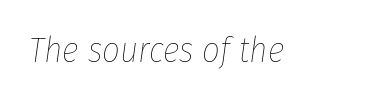
Character widths vary here, with narrow letters taking less room than wide ones. Descenders hang freely into open space. Unbolded letterforms with no extra heft. Posture: slanted.
